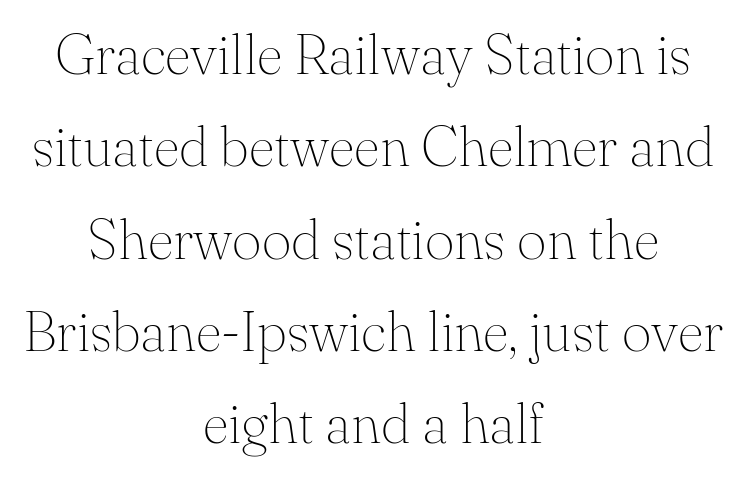
The image shows 57 px thin serif type, upright; set centered, normal line spacing (1.62x), normal letter spacing, not underlined; medium stroke contrast and a small x-height.
